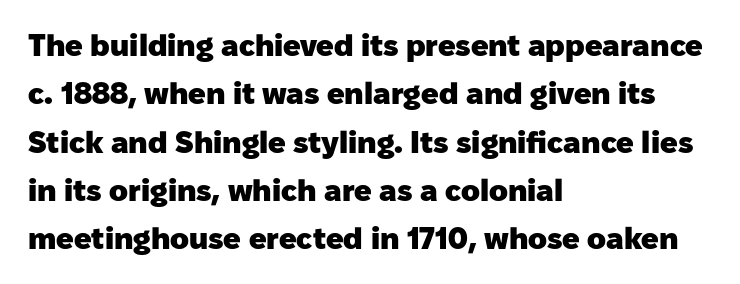
This rendering employs a face without finishing strokes, i.e., a sans-serif. Honestly, the letter spacing is just normal — you wouldn't notice it. Students, this is bold: see how much ink each stroke carries. You can tell it's not italic because the verticals are truly vertical. In CSS terms this would be text-align: left.
